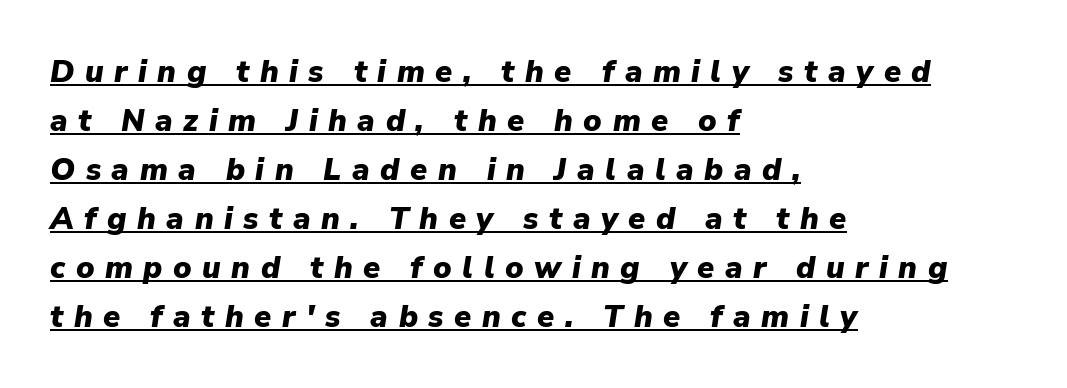
{"italic": "yes", "lean": "right", "slant_degrees": 9, "bold": "yes", "weight": "heavy", "width": "normal", "stroke_contrast": "low", "x_height": "medium", "monospaced": "no", "underline": "yes", "align": "left", "line_spacing": "normal", "line_spacing_ratio": 1.58, "letter_spacing": "wide", "letter_spacing_em": 0.34, "glyph_px": 31}
